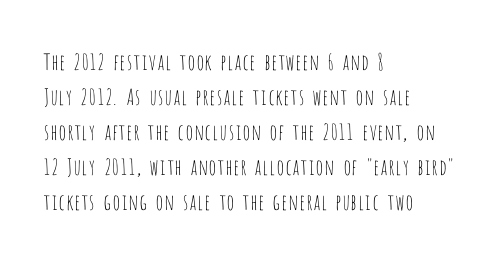
Every stem runs plumb, perpendicular to the baseline. Ink coverage per letter is moderate at most. Does extra space separate the letters? No, they use regular spacing. Line starts are locked; line ends wander. If you measured baseline to baseline, you'd find a middling distance.
